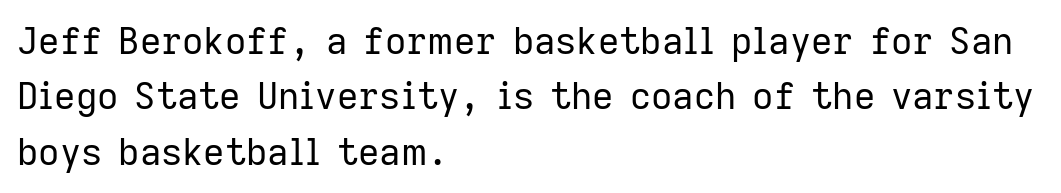
The image shows 37 px regular-weight sans-serif type, upright; set left-aligned, normal line spacing (1.5x), normal letter spacing, not underlined; low stroke contrast and a medium x-height.
